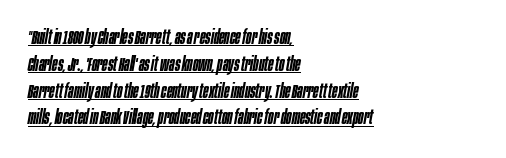
{"italic": "yes", "lean": "right", "slant_degrees": 10, "bold": "semi", "underline": "yes", "align": "left", "line_spacing": "normal", "line_spacing_ratio": 1.34, "letter_spacing": "normal", "letter_spacing_em": 0.0, "glyph_px": 20}
